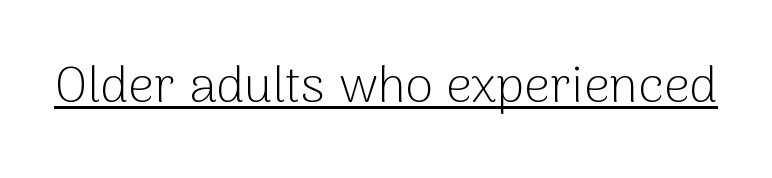
The image shows 51 px light sans-serif type, upright; set normal letter spacing, underlined; low stroke contrast and a medium x-height.
